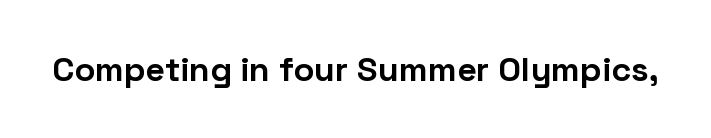
The letters advance in unequal steps, a hallmark of proportional type. The font's upright variant was chosen for this text. Every letter is thick-stroked: bold, no question. Decoration check: the copy has no underline.
